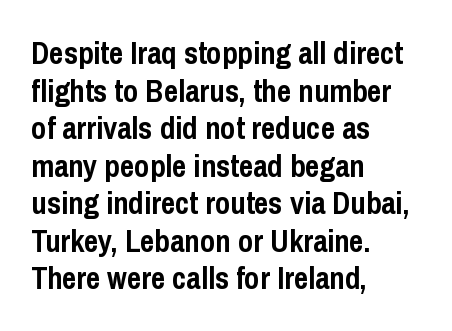
Students, this is bold: see how much ink each stroke carries. To sum up the face: it is a sans, with no serifs. Anything drawn beneath the words? Only blank space. Note the varied advance widths — an 'i' is clearly narrower than an 'm'. What stands out about the letter spacing? Nothing — it is the standard amount. The typesetter chose a ragged-right arrangement here.
